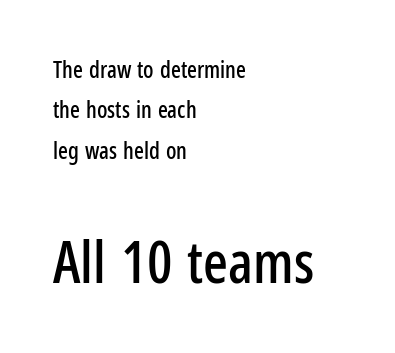
Q: Is the text italic (slanted)? A: No, it is upright.
Q: Is the typeface a serif or a sans-serif typeface? A: Sans-serif.
Q: Is the text underlined? A: No.
Q: How is the paragraph aligned? A: Left-aligned.
Q: Is the spacing between letters normal or unusually wide? A: Normal.
Q: Which block of text is set in a larger size, the first (top) or the second (bottom)? A: The second (bottom) one.
Q: Width (condensed, normal, or wide)? A: Condensed.
Q: Stroke contrast? A: Low.
Q: x-height? A: Medium.
Q: Monospaced? A: No.
